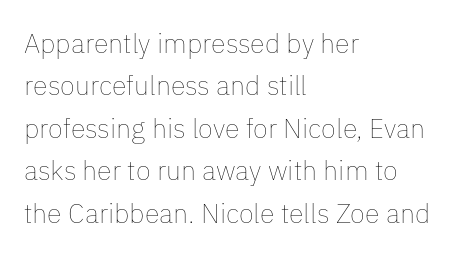
{"italic": "no", "bold": "no", "underline": "no", "align": "left", "line_spacing": "normal", "line_spacing_ratio": 1.57, "letter_spacing": "normal", "letter_spacing_em": 0.0, "glyph_px": 27}
